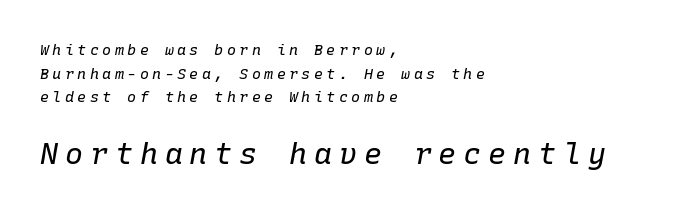
The image shows 30 px regular-weight type, italic (leaning right), monospaced; set left-aligned, normal line spacing (1.58x), unusually wide letter spacing (+0.23 em), not underlined; the second (bottom) block is 2.0x larger; low stroke contrast and a medium x-height.
